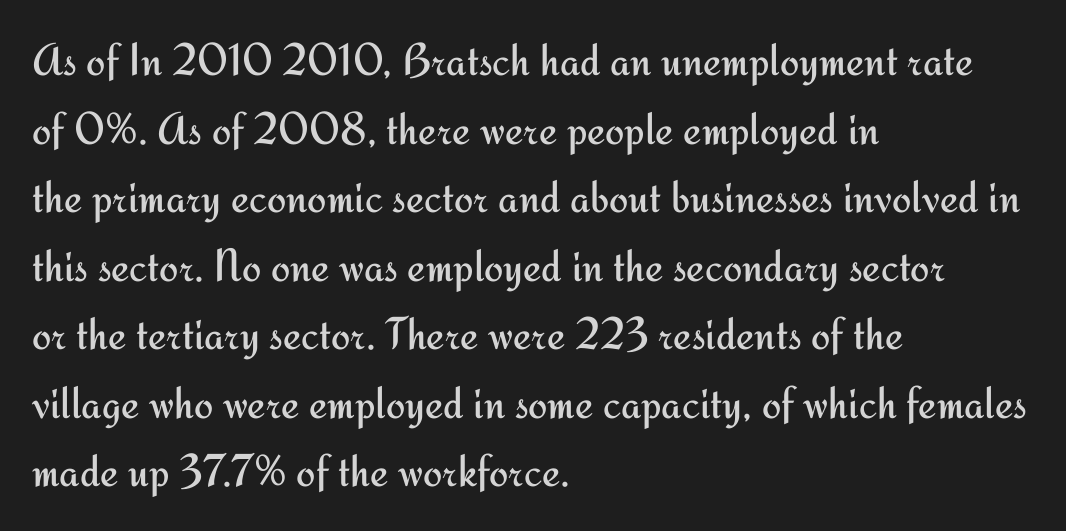
Q: Is the text bold? A: No.
Q: Is the text italic (slanted)? A: No, it is upright.
Q: Is the typeface a serif or a sans-serif typeface? A: Sans-serif.
Q: Is the text underlined? A: No.
Q: How is the paragraph aligned? A: Left-aligned.
Q: Is the spacing between letters normal or unusually wide? A: Normal.
Q: Is the spacing between lines tight, normal or loose? A: Normal.
Q: Width (condensed, normal, or wide)? A: Normal.
Q: Stroke contrast? A: Medium.
Q: x-height? A: Small.
Q: Monospaced? A: No.
